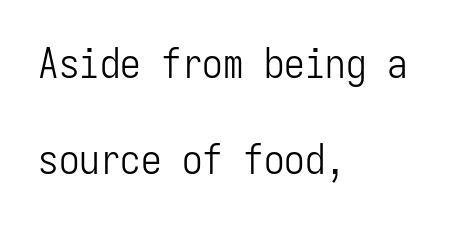
What's the leading like? Stretched, with rows far apart. This sample has the even, mechanical cadence of fixed-width lettering. Spacing between characters is what you'd get straight out of the box. The type sits square on the baseline with zero lean. This reads as an unemphasized weight, regular at the heaviest.
